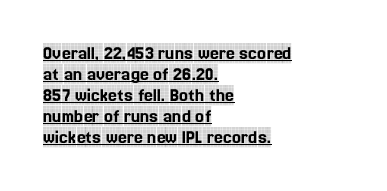
Unlike italic type, these characters show no tilt at all. Is the block centered? No — it sits flush against the left margin. These lines keep a tight, regular rhythm from letter to letter. Underline: present. The leading is snug, giving the passage a crowded texture.
